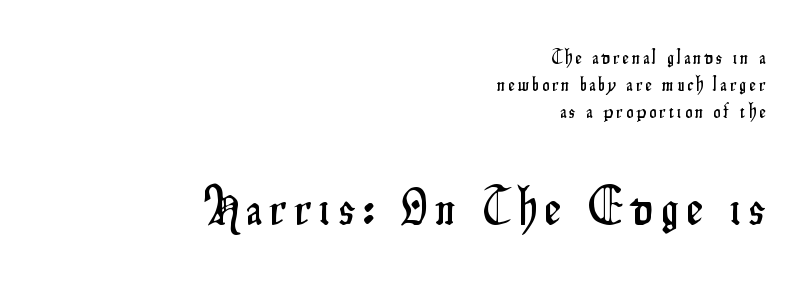
{"serif": "no", "italic": "no", "width": "condensed", "stroke_contrast": "low", "x_height": "small", "monospaced": "no", "underline": "no", "align": "right", "line_spacing": "normal", "line_spacing_ratio": 1.35, "larger_block": "second", "size_ratio": 2.55, "glyph_px": 51}
